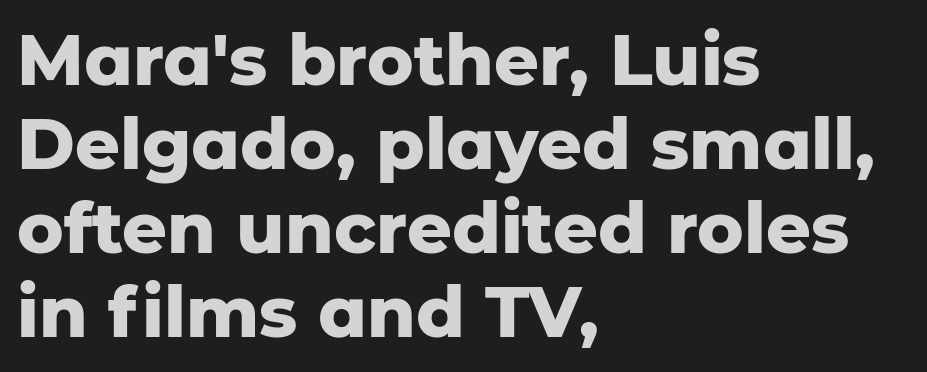
The image shows 70 px heavy sans-serif type, upright; set left-aligned, line spacing 1.2x, normal letter spacing, not underlined; low stroke contrast and a medium x-height.
